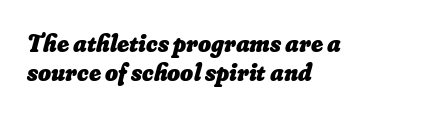
{"bold": "yes", "underline": "no", "align": "left", "line_spacing_ratio": 1.16, "letter_spacing": "normal", "letter_spacing_em": 0.0, "glyph_px": 25}
